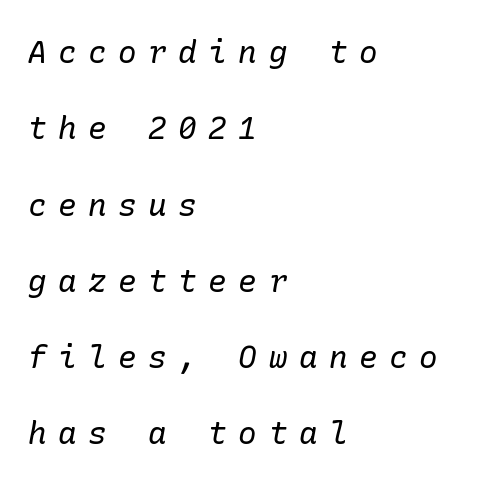
{"italic": "yes", "lean": "right", "slant_degrees": 10, "bold": "no", "weight": "regular", "width": "normal", "stroke_contrast": "low", "x_height": "medium", "underline": "no", "align": "left", "line_spacing": "loose", "line_spacing_ratio": 2.46, "letter_spacing": "wide", "letter_spacing_em": 0.37, "glyph_px": 31}
